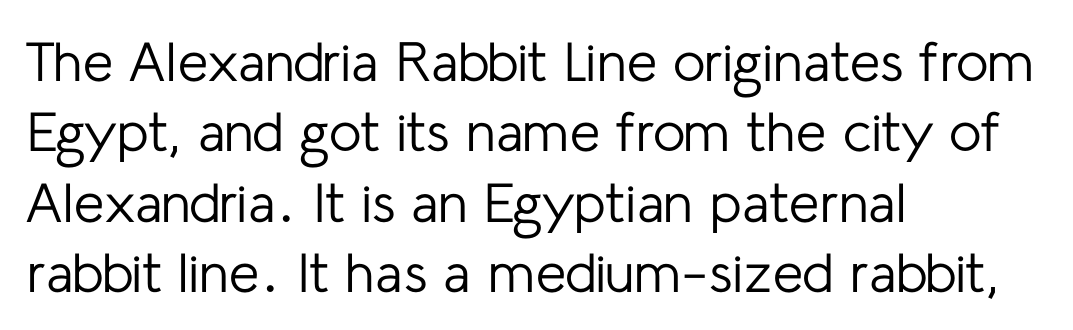
The image shows 55 px regular-weight sans-serif type, upright; set left-aligned, normal line spacing (1.28x), normal letter spacing, not underlined; low stroke contrast and a medium x-height.
